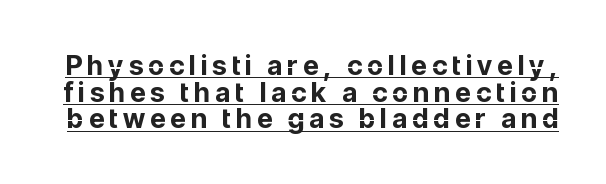
Italic: no, the glyphs are upright roman. Every word sits above its own underline. Plenty of ink on the page — the face is bold. If you measured baseline to baseline, you'd find a short distance.
